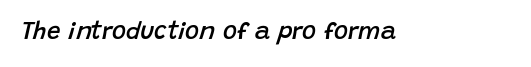
{"italic": "yes", "lean": "right", "slant_degrees": 15, "bold": "semi", "underline": "no", "letter_spacing": "normal", "letter_spacing_em": 0.0, "glyph_px": 24}
